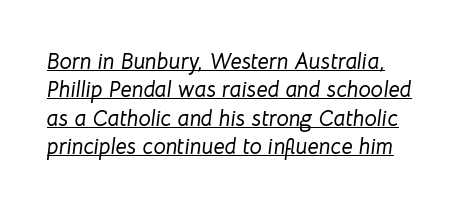
Q: Is the text italic (slanted)? A: Yes, it leans right by about 8 degrees.
Q: Is the text underlined? A: Yes.
Q: Is the spacing between letters normal or unusually wide? A: Normal.
Q: Is the spacing between lines tight, normal or loose? A: Normal.
